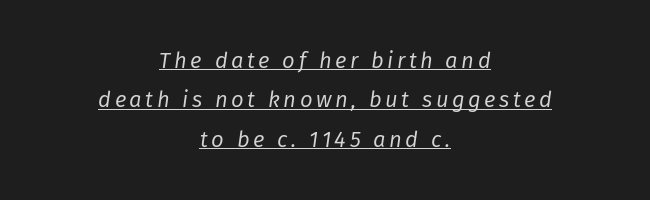
The image shows 22 px text type, italic (leaning right); set centered, line spacing 1.79x, underlined.
